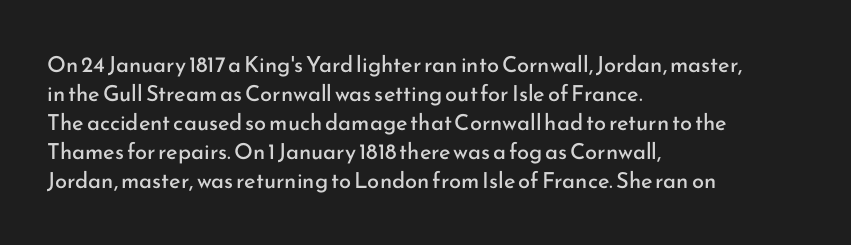
Q: Is the text bold? A: No.
Q: Is the text italic (slanted)? A: No, it is upright.
Q: Is the text underlined? A: No.
Q: How is the paragraph aligned? A: Left-aligned.
Q: Is the spacing between letters normal or unusually wide? A: Normal.
Q: Is the spacing between lines tight, normal or loose? A: Normal.
